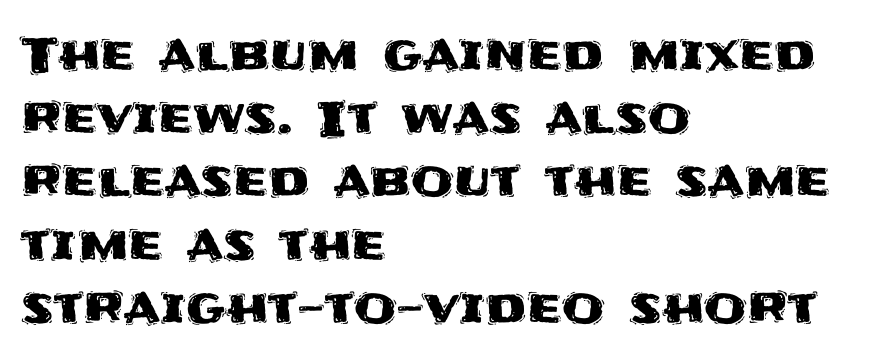
The image shows 49 px sans-serif type, upright; set left-aligned, normal line spacing (1.29x), normal letter spacing, not underlined; medium stroke contrast and a large x-height.
